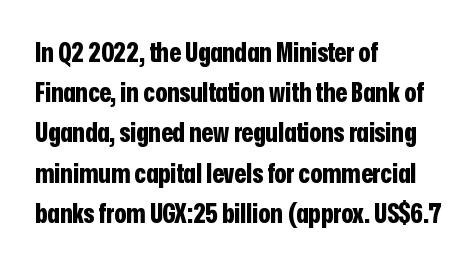
The rag falls on the right side of this text block. The axis of the letterforms is exactly vertical. Descender tails drop into unmarked territory. Inter-character spacing is left at the font's built-in metrics. Heavy, bold letterforms.
